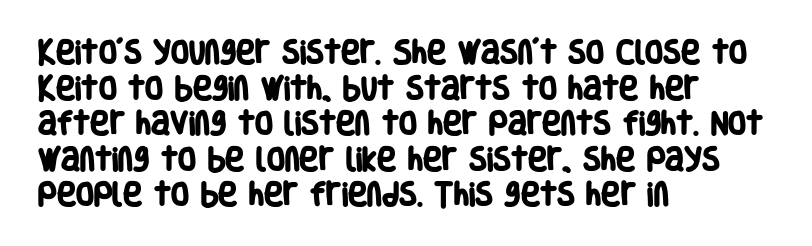
Q: Is the text bold? A: Yes.
Q: Is the text underlined? A: No.
Q: How is the paragraph aligned? A: Left-aligned.
Q: Is the spacing between letters normal or unusually wide? A: Normal.
Q: Is the spacing between lines tight, normal or loose? A: Normal.
